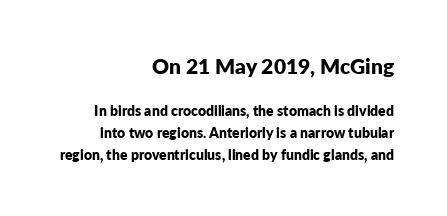
Q: Is the text bold? A: Yes.
Q: Is the text italic (slanted)? A: No, it is upright.
Q: Is the text underlined? A: No.
Q: How is the paragraph aligned? A: Right-aligned.
Q: Is the spacing between letters normal or unusually wide? A: Normal.
Q: Is the spacing between lines tight, normal or loose? A: Normal.
Q: Which block of text is set in a larger size, the first (top) or the second (bottom)? A: The first (top) one.
